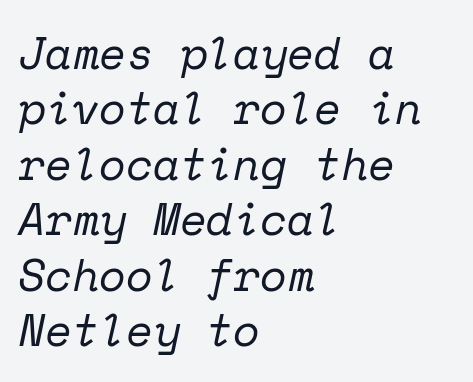
{"serif": "yes", "italic": "yes", "lean": "right", "slant_degrees": 12, "bold": "no", "weight": "regular", "width": "normal", "stroke_contrast": "low", "x_height": "medium", "monospaced": "yes", "underline": "no", "align": "left", "line_spacing": "normal", "line_spacing_ratio": 1.26, "letter_spacing": "normal", "letter_spacing_em": 0.0, "glyph_px": 44}
